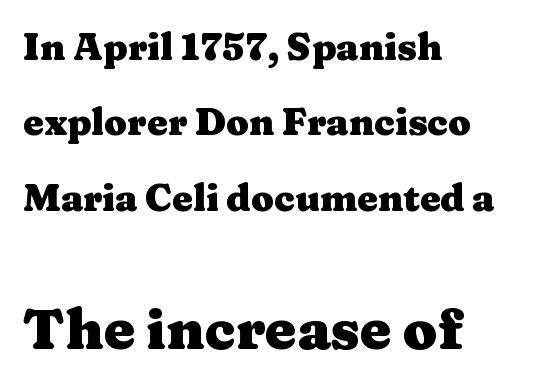
Q: Is the text bold? A: Yes.
Q: Is the text italic (slanted)? A: No, it is upright.
Q: Is the typeface a serif or a sans-serif typeface? A: Serif.
Q: Is the text underlined? A: No.
Q: How is the paragraph aligned? A: Left-aligned.
Q: Is the spacing between letters normal or unusually wide? A: Normal.
Q: Is the spacing between lines tight, normal or loose? A: Loose.
Q: Which block of text is set in a larger size, the first (top) or the second (bottom)? A: The second (bottom) one.
Q: Width (condensed, normal, or wide)? A: Wide.
Q: Stroke contrast? A: Medium.
Q: x-height? A: Medium.
Q: Monospaced? A: No.
